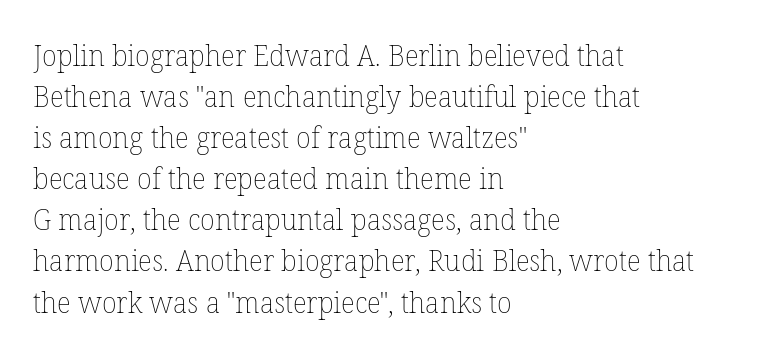
The paragraph shown leans on its left margin. This rendering features lettering with no underline. A typesetter would call this proportional, since set widths differ per character. Weight class: somewhere from thin through regular. Caption: standard tracking, unaltered. Rendered with straight, roman letterforms.
